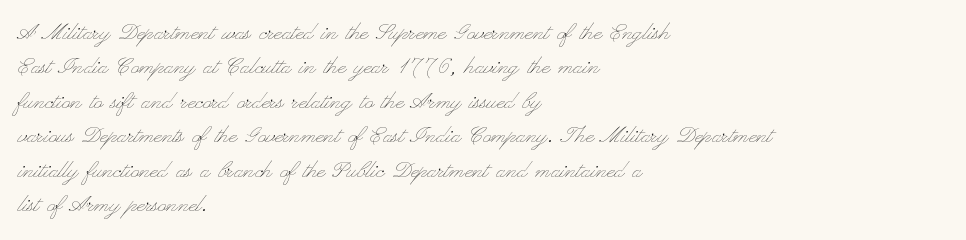
The strokes carry an ordinary text weight at most. Beneath every word, the page is bare. Do the characters align in a grid? No, the font is proportional. No extra tracking has been applied to these lines.
